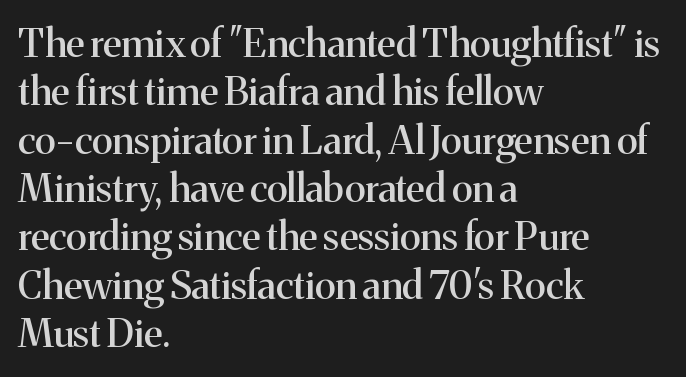
Typeset ragged right — the left edge is the straight one. The typeface chosen for these lines features serifs. It's the straight-up-and-down kind of type. The passage shown is typed in a proportional face where columns would drift.
